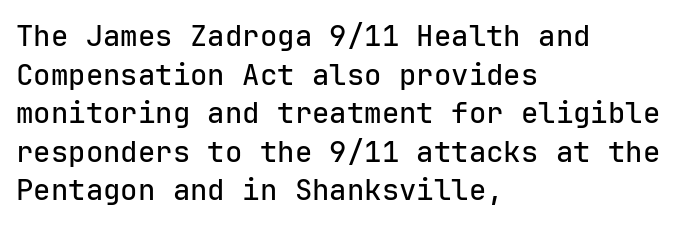
The vertical gap from one line to the next is medium. Nothing sits at the stroke ends, so this counts as sans-serif. Is this a fixed-width face? Yes — each glyph sits in an identical cell. Caption: multi-line text, flush left, ragged right. Is the letter spacing exaggerated? No — it looks like the ordinary default.
